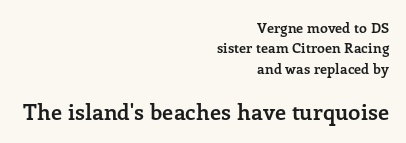
Q: Is the text bold? A: Yes.
Q: Is the text italic (slanted)? A: No, it is upright.
Q: Is the text underlined? A: No.
Q: How is the paragraph aligned? A: Right-aligned.
Q: Is the spacing between letters normal or unusually wide? A: Normal.
Q: Is the spacing between lines tight, normal or loose? A: Normal.
Q: Which block of text is set in a larger size, the first (top) or the second (bottom)? A: The second (bottom) one.
